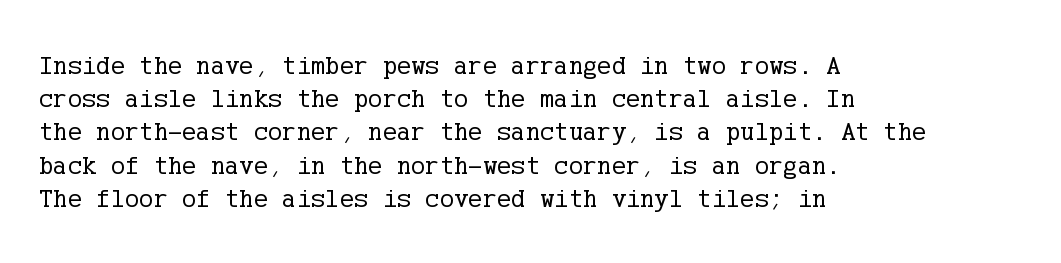
The zone under the glyphs is completely vacant. The passage is arranged the way most books set body copy — flush left. The type sits square on the baseline with zero lean. Weight: in the light-to-regular range. In terms of letterspacing, this is plain default setting.
